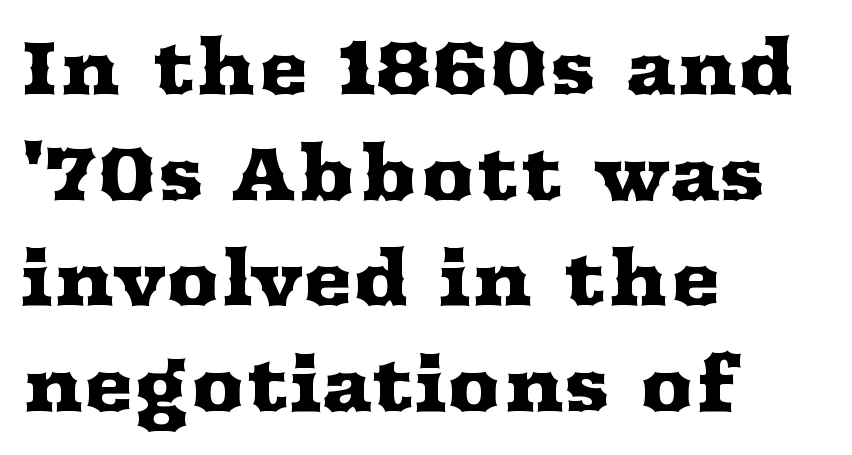
Q: Is the text italic (slanted)? A: No, it is upright.
Q: Is the typeface a serif or a sans-serif typeface? A: Serif.
Q: Is the text underlined? A: No.
Q: How is the paragraph aligned? A: Left-aligned.
Q: Is the spacing between letters normal or unusually wide? A: Normal.
Q: Is the spacing between lines tight, normal or loose? A: Normal.
Q: Width (condensed, normal, or wide)? A: Wide.
Q: Stroke contrast? A: Medium.
Q: x-height? A: Medium.
Q: Monospaced? A: No.
